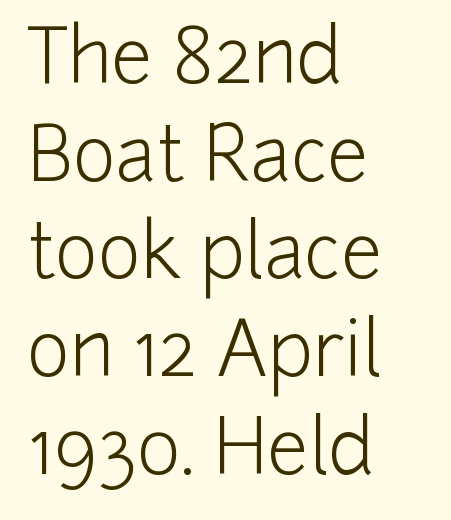
The letters stand upright; this is a roman face. The font sits on the lighter half of the weight spectrum, regular included. Evenly set lines give the paragraph a standard silhouette. Casual observation: everything's shoved over to the left.
